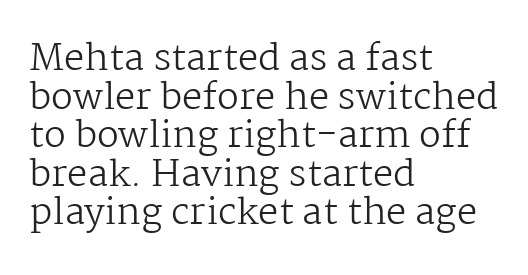
A typesetter would call this proportional, since set widths differ per character. Every character sits straight up, as roman type does. No extra tracking has been applied to these lines. Plain, unruled lines of type. In terms of letterform style, serifs are clearly present.
